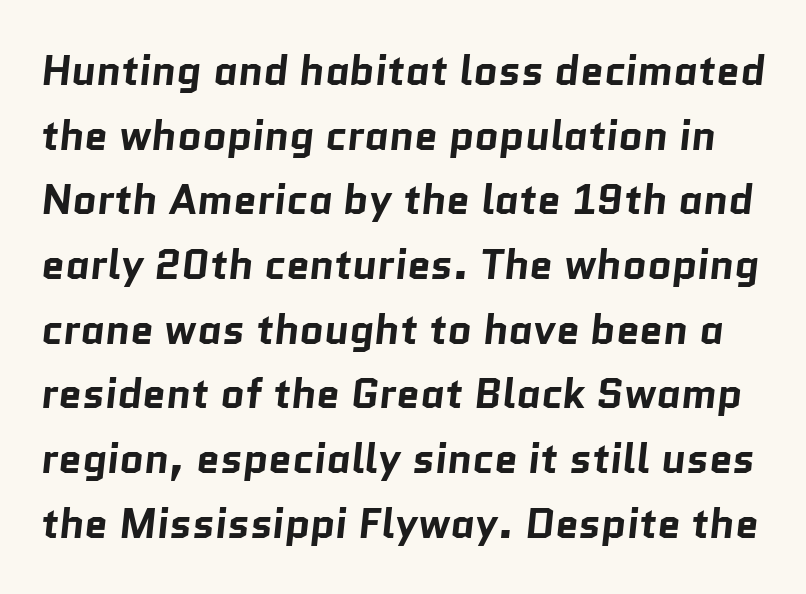
Q: Is the text bold? A: Yes.
Q: Is the typeface a serif or a sans-serif typeface? A: Sans-serif.
Q: Is the text underlined? A: No.
Q: Is the spacing between letters normal or unusually wide? A: Normal.
Q: Is the spacing between lines tight, normal or loose? A: Normal.
Q: Width (condensed, normal, or wide)? A: Normal.
Q: Stroke contrast? A: Low.
Q: x-height? A: Medium.
Q: Monospaced? A: No.
